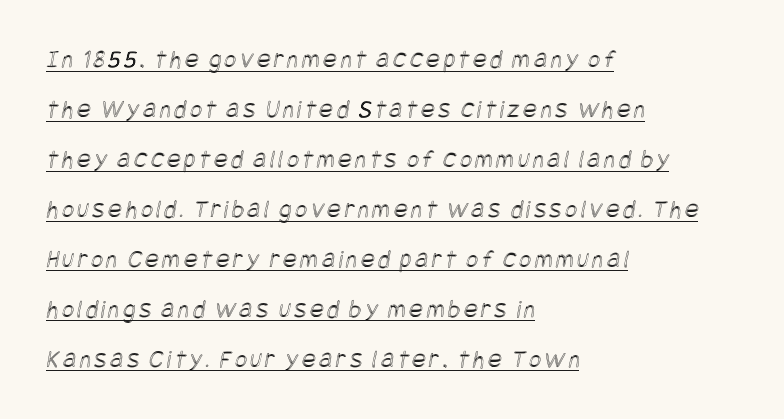
A classic flush-left, rag-right setting is used for this passage. Vertical spacing — loose. Notice how a bar underscores the lettering throughout.
